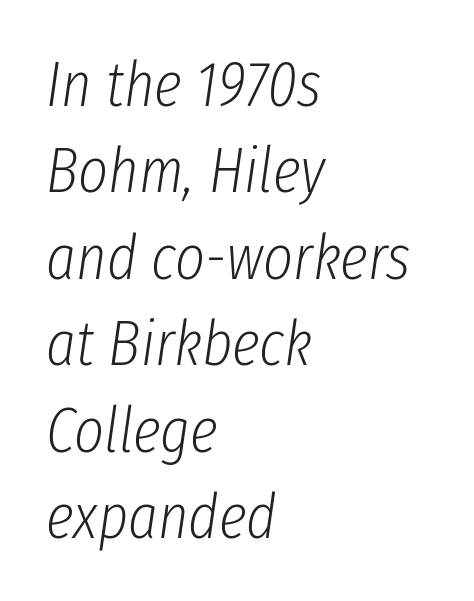
The image shows 64 px light, condensed type, italic (leaning right); set left-aligned, normal line spacing (1.35x), normal letter spacing, not underlined; low stroke contrast and a medium x-height.
